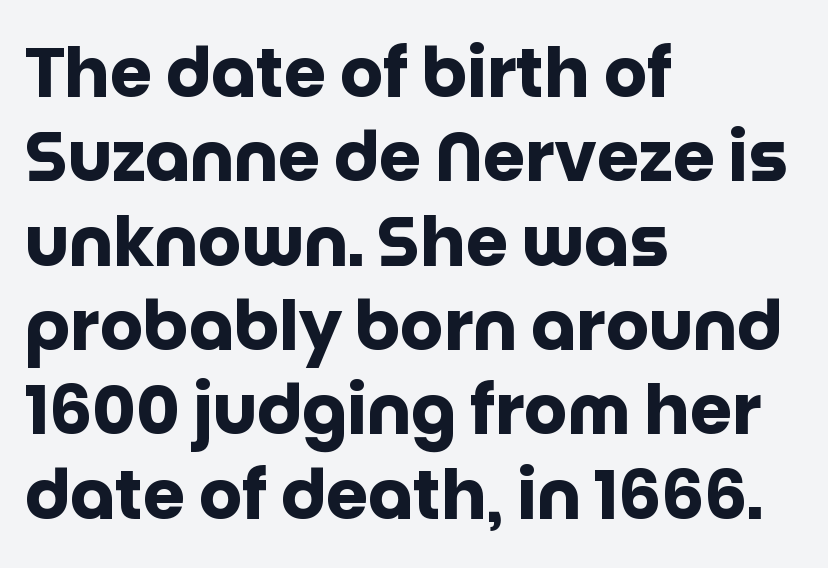
{"serif": "no", "italic": "no", "bold": "yes", "weight": "heavy", "width": "normal", "stroke_contrast": "low", "x_height": "large", "monospaced": "no", "underline": "no", "align": "left", "line_spacing_ratio": 1.24, "letter_spacing": "normal", "letter_spacing_em": 0.0, "glyph_px": 68}
